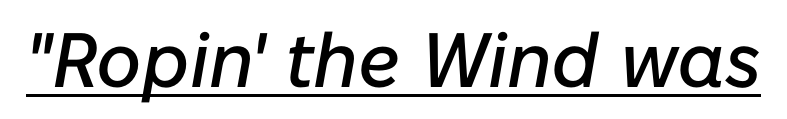
The image shows 77 px text type, italic (leaning right); set normal letter spacing, underlined; low stroke contrast and a medium x-height.
